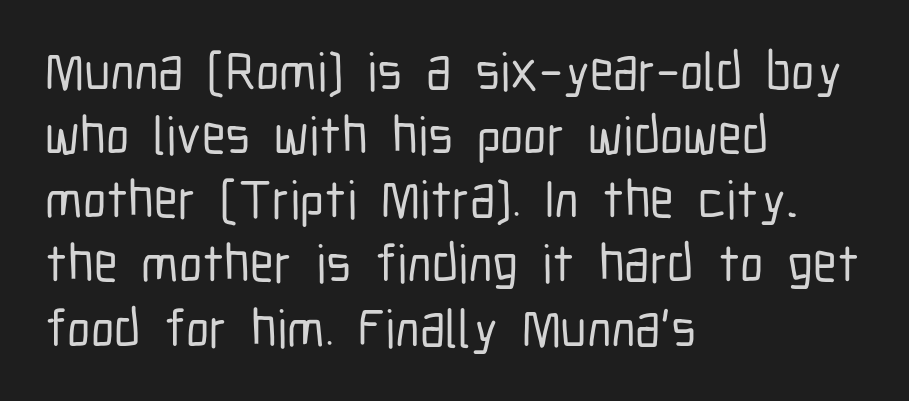
The image shows 53 px condensed sans-serif type, upright; set left-aligned, line spacing 1.21x, normal letter spacing, not underlined; low stroke contrast and a medium x-height.
